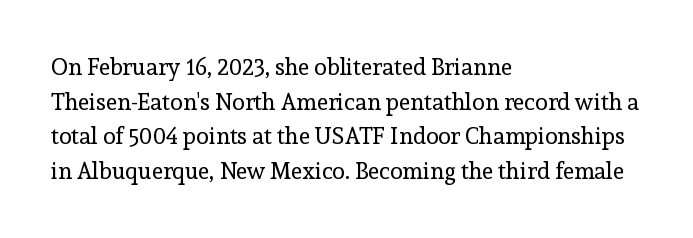
Q: Is the text bold? A: No.
Q: Is the text italic (slanted)? A: No, it is upright.
Q: Is the text underlined? A: No.
Q: How is the paragraph aligned? A: Left-aligned.
Q: Is the spacing between letters normal or unusually wide? A: Normal.
Q: Is the spacing between lines tight, normal or loose? A: Normal.
